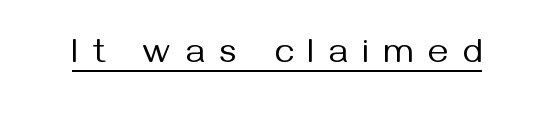
Q: Is the text bold? A: No.
Q: Is the text italic (slanted)? A: No, it is upright.
Q: Is the typeface a serif or a sans-serif typeface? A: Sans-serif.
Q: Is the text underlined? A: Yes.
Q: Is the spacing between letters normal or unusually wide? A: Unusually wide.
Q: Width (condensed, normal, or wide)? A: Normal.
Q: Stroke contrast? A: Medium.
Q: x-height? A: Medium.
Q: Monospaced? A: No.
